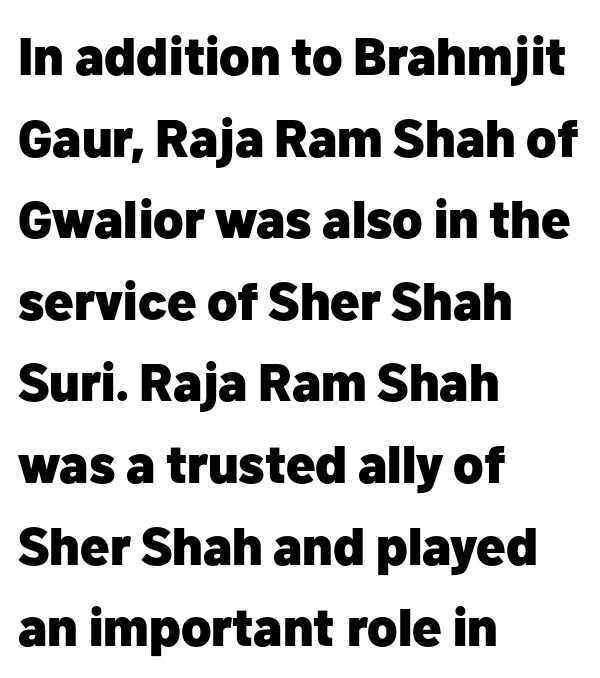
Q: Is the text bold? A: Yes.
Q: Is the text italic (slanted)? A: No, it is upright.
Q: Is the typeface a serif or a sans-serif typeface? A: Sans-serif.
Q: Is the text underlined? A: No.
Q: How is the paragraph aligned? A: Left-aligned.
Q: Is the spacing between letters normal or unusually wide? A: Normal.
Q: Is the spacing between lines tight, normal or loose? A: Normal.
Q: Width (condensed, normal, or wide)? A: Normal.
Q: Stroke contrast? A: Low.
Q: x-height? A: Medium.
Q: Monospaced? A: No.
